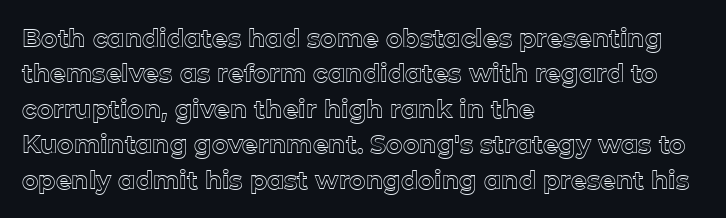
{"italic": "no", "underline": "no", "align": "left", "line_spacing": "normal", "line_spacing_ratio": 1.42, "letter_spacing": "normal", "letter_spacing_em": 0.0, "glyph_px": 25}
